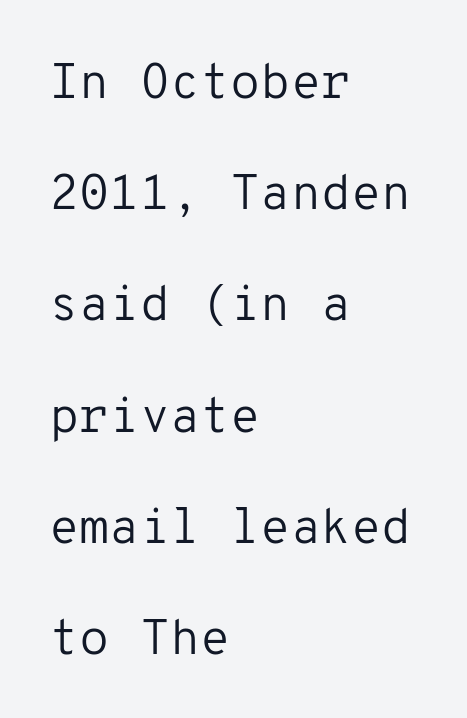
Q: Is the text bold? A: No.
Q: Is the text italic (slanted)? A: No, it is upright.
Q: Is the typeface a serif or a sans-serif typeface? A: Sans-serif.
Q: Is the text underlined? A: No.
Q: How is the paragraph aligned? A: Left-aligned.
Q: Is the spacing between letters normal or unusually wide? A: Normal.
Q: Is the spacing between lines tight, normal or loose? A: Loose.
Q: Width (condensed, normal, or wide)? A: Normal.
Q: Stroke contrast? A: Low.
Q: x-height? A: Medium.
Q: Monospaced? A: Yes.
